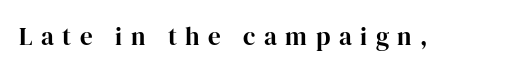
Q: Is the text bold? A: Yes.
Q: Is the text italic (slanted)? A: No, it is upright.
Q: Is the text underlined? A: No.
Q: Is the spacing between letters normal or unusually wide? A: Unusually wide.
